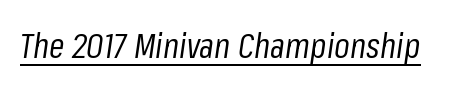
The image shows 35 px regular-weight, condensed type, italic (leaning right); set normal letter spacing, underlined; low stroke contrast and a medium x-height.
